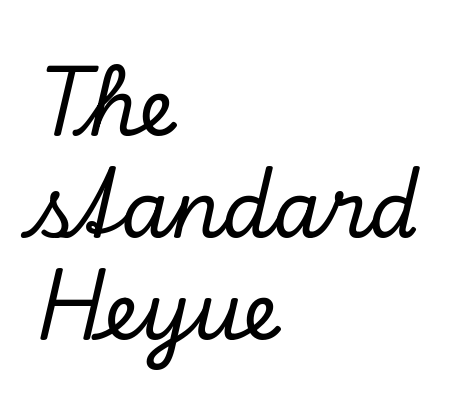
An italicized treatment has been applied to the whole sample. Proportional: the letters do not fall into vertical columns. Small tapered or slab feet sit at the stroke ends, so this counts as serif. Does the leading feel generous? No, just average. The string is rendered with underlining switched off. The rendering keeps characters at their native spacing.
